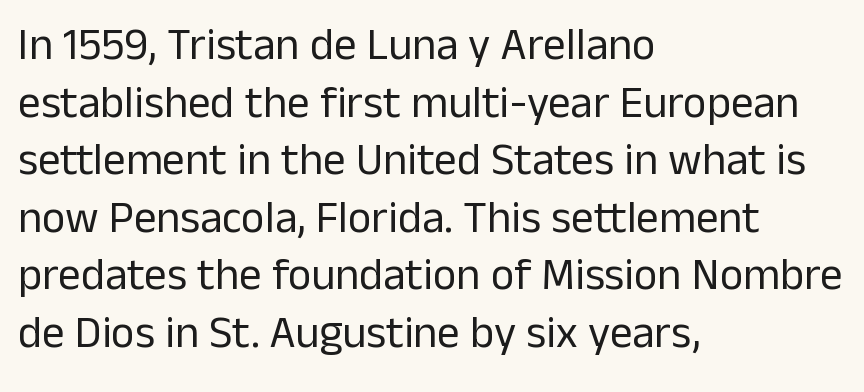
The image shows 45 px regular-weight sans-serif type, upright; set left-aligned, normal line spacing (1.28x), normal letter spacing, not underlined; low stroke contrast and a medium x-height.
